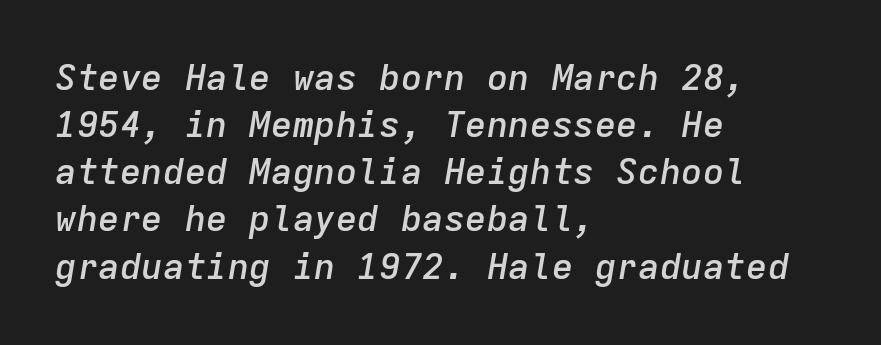
The image shows 36 px semibold type, italic (leaning right), monospaced; set left-aligned, normal line spacing (1.31x), normal letter spacing, not underlined; low stroke contrast and a medium x-height.
